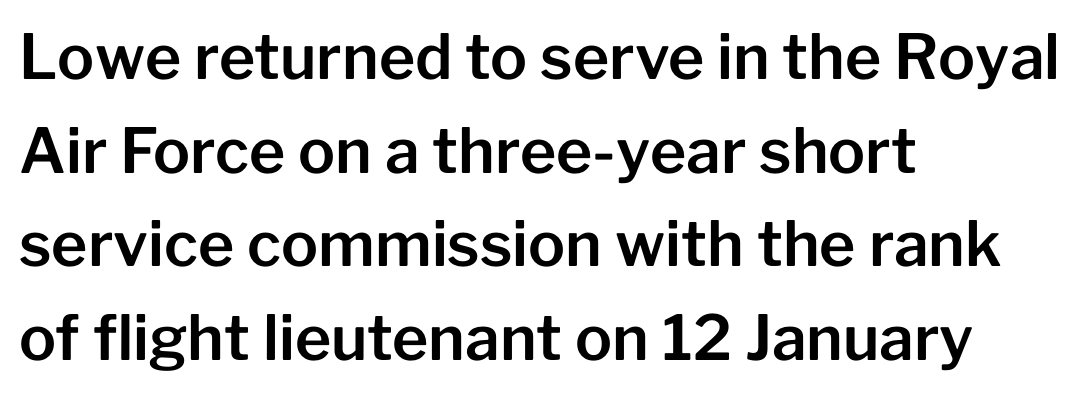
The image shows 62 px sans-serif type, upright; set left-aligned, normal line spacing (1.51x), normal letter spacing, not underlined; low stroke contrast and a medium x-height.
